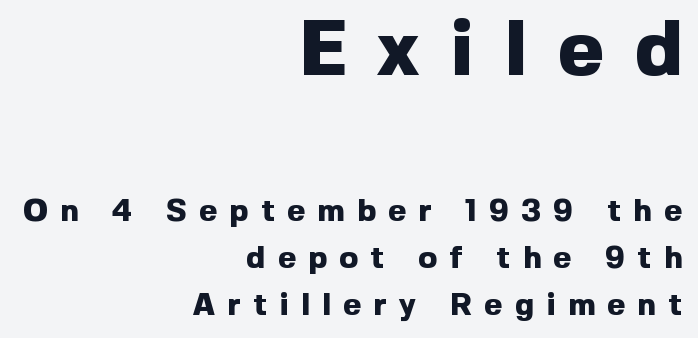
Q: Is the text bold? A: Yes.
Q: Is the text italic (slanted)? A: No, it is upright.
Q: Is the typeface a serif or a sans-serif typeface? A: Sans-serif.
Q: Is the text underlined? A: No.
Q: How is the paragraph aligned? A: Right-aligned.
Q: Is the spacing between letters normal or unusually wide? A: Unusually wide.
Q: Is the spacing between lines tight, normal or loose? A: Normal.
Q: Which block of text is set in a larger size, the first (top) or the second (bottom)? A: The first (top) one.
Q: Width (condensed, normal, or wide)? A: Normal.
Q: x-height? A: Medium.
Q: Monospaced? A: No.
